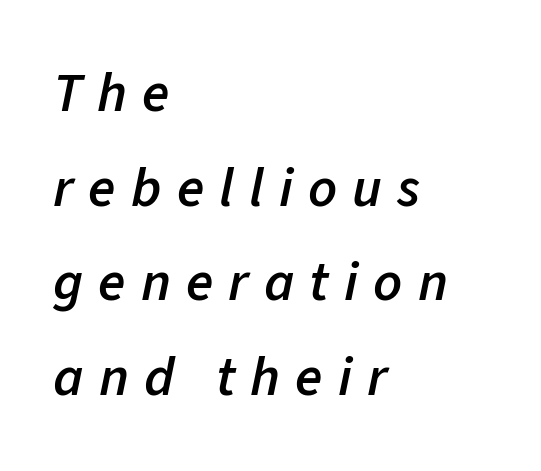
The image shows 56 px semibold type, italic (leaning right); set left-aligned, normal line spacing (1.69x), unusually wide letter spacing (+0.27 em), not underlined; low stroke contrast and a medium x-height.
